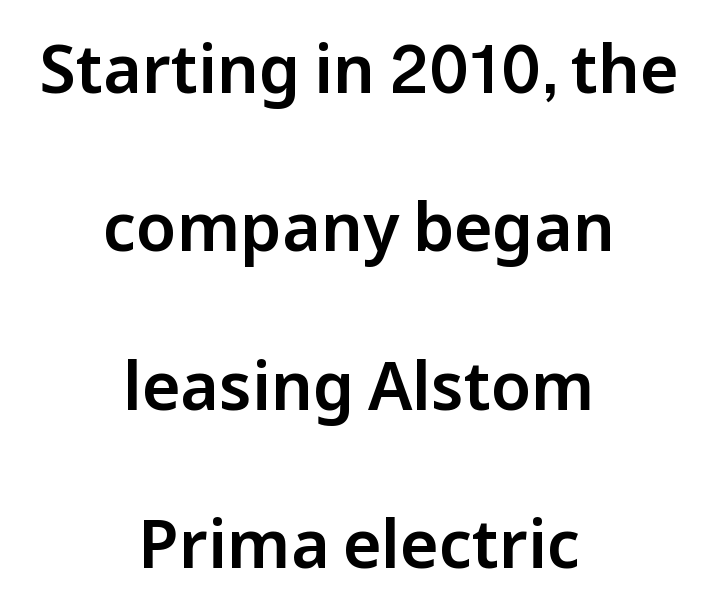
Q: Is the text italic (slanted)? A: No, it is upright.
Q: Is the typeface a serif or a sans-serif typeface? A: Sans-serif.
Q: Is the text underlined? A: No.
Q: How is the paragraph aligned? A: Centered.
Q: Is the spacing between letters normal or unusually wide? A: Normal.
Q: Is the spacing between lines tight, normal or loose? A: Loose.
Q: Width (condensed, normal, or wide)? A: Normal.
Q: Stroke contrast? A: Low.
Q: x-height? A: Medium.
Q: Monospaced? A: No.
